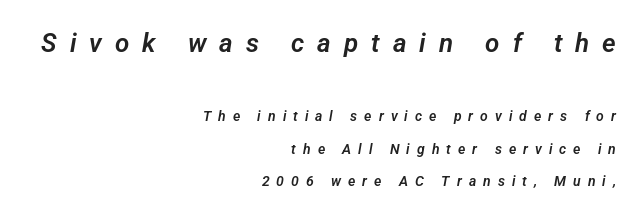
The image shows 26 px text type; set right-aligned, loose line spacing (2.32x), unusually wide letter spacing (+0.5 em), not underlined; the first (top) block is 1.86x larger.
